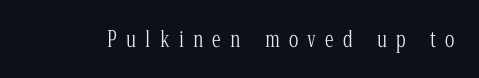
The image shows 22 px text type, upright; set unusually wide letter spacing (+0.42 em), not underlined.
